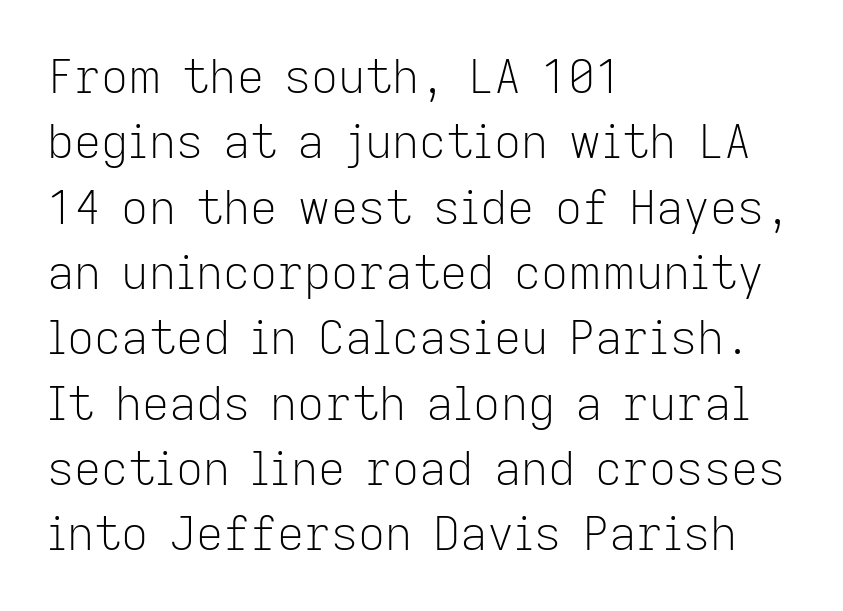
The image shows 47 px light sans-serif type, upright; set left-aligned, normal line spacing (1.39x), normal letter spacing, not underlined; low stroke contrast and a medium x-height.
